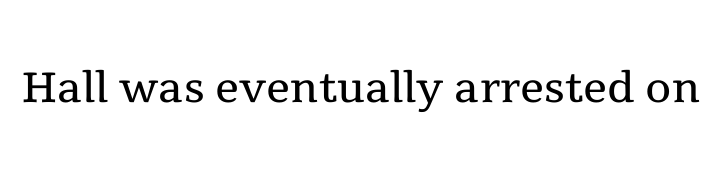
The baseline area is clear. A typesetter would label this face a serif. The letters look calm and open, with moderate or lighter stems. The specimen reads as upright at a glance. Short note: letters normally spaced. Is this a fixed-width face? No — the glyphs have proportional, varying widths.
